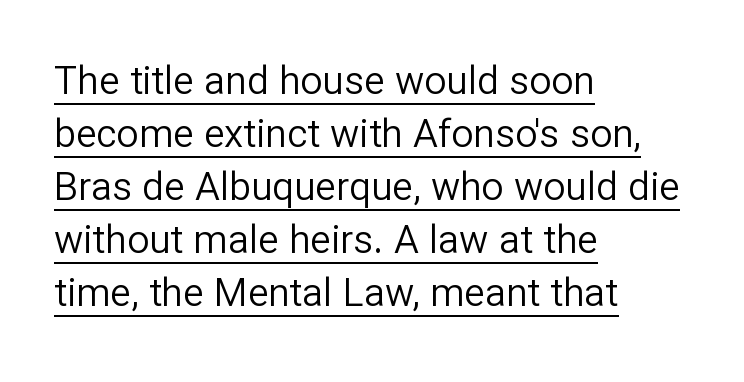
Q: Is the text bold? A: No.
Q: Is the text italic (slanted)? A: No, it is upright.
Q: Is the typeface a serif or a sans-serif typeface? A: Sans-serif.
Q: Is the text underlined? A: Yes.
Q: How is the paragraph aligned? A: Left-aligned.
Q: Is the spacing between letters normal or unusually wide? A: Normal.
Q: Is the spacing between lines tight, normal or loose? A: Normal.
Q: Width (condensed, normal, or wide)? A: Normal.
Q: Stroke contrast? A: Low.
Q: x-height? A: Medium.
Q: Monospaced? A: No.
